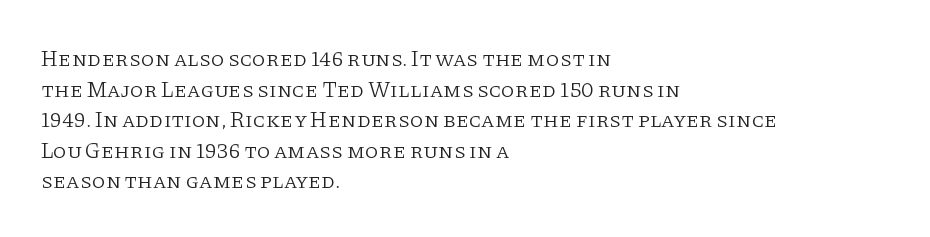
The image shows 22 px text type, upright; set left-aligned, normal line spacing (1.39x), normal letter spacing, not underlined.
